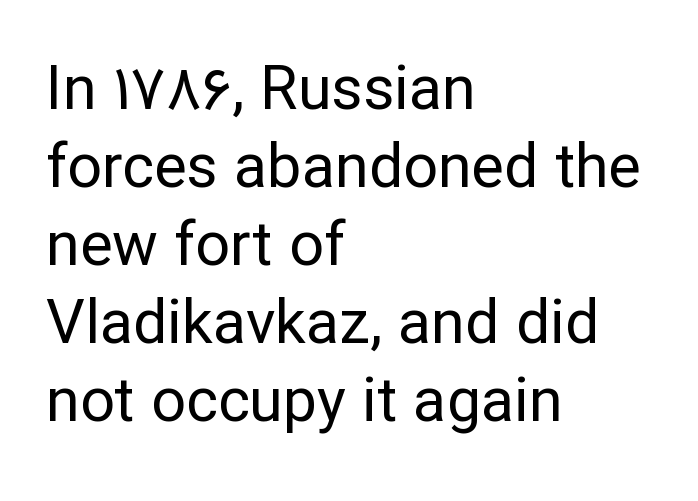
Q: Is the text bold? A: No.
Q: Is the text italic (slanted)? A: No, it is upright.
Q: Is the typeface a serif or a sans-serif typeface? A: Sans-serif.
Q: Is the text underlined? A: No.
Q: How is the paragraph aligned? A: Left-aligned.
Q: Is the spacing between letters normal or unusually wide? A: Normal.
Q: Is the spacing between lines tight, normal or loose? A: Normal.
Q: Width (condensed, normal, or wide)? A: Normal.
Q: Stroke contrast? A: Low.
Q: x-height? A: Medium.
Q: Monospaced? A: No.
